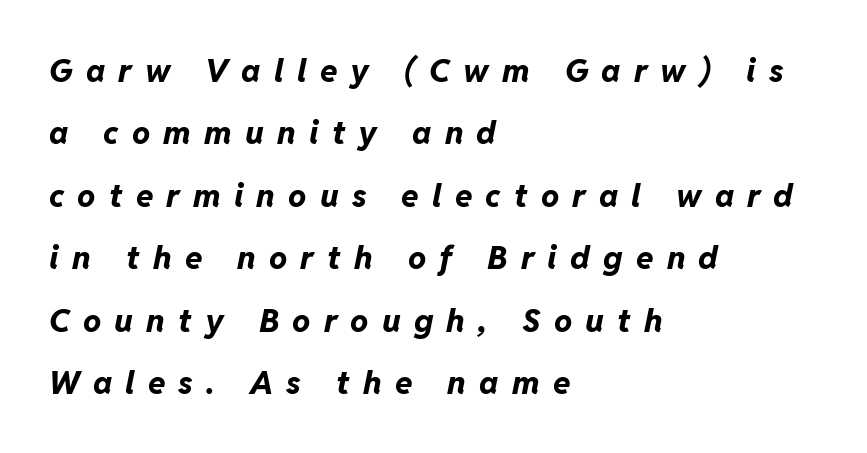
Q: Is the text bold? A: Yes.
Q: Is the text italic (slanted)? A: Yes, it leans right by about 11 degrees.
Q: Is the text underlined? A: No.
Q: How is the paragraph aligned? A: Left-aligned.
Q: Is the spacing between letters normal or unusually wide? A: Unusually wide.
Q: Is the spacing between lines tight, normal or loose? A: Loose.
Q: Width (condensed, normal, or wide)? A: Normal.
Q: Stroke contrast? A: Low.
Q: x-height? A: Medium.
Q: Monospaced? A: No.
